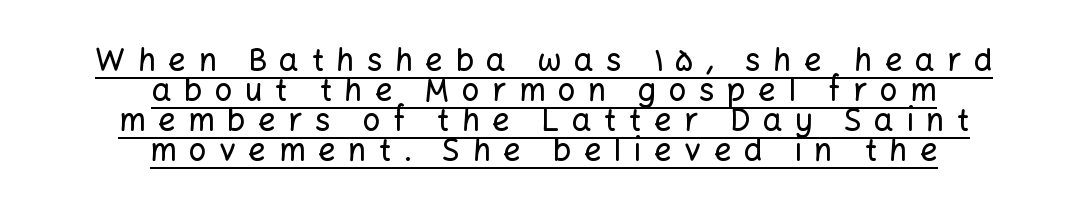
Visually the block forms a symmetrical silhouette, jagged on both flanks. It's the straight-up-and-down kind of type. Letterform terminals end flat and unadorned throughout the passage. A typesetter would call this proportional, since set widths differ per character. Caption: expanded tracking, letters set apart.
